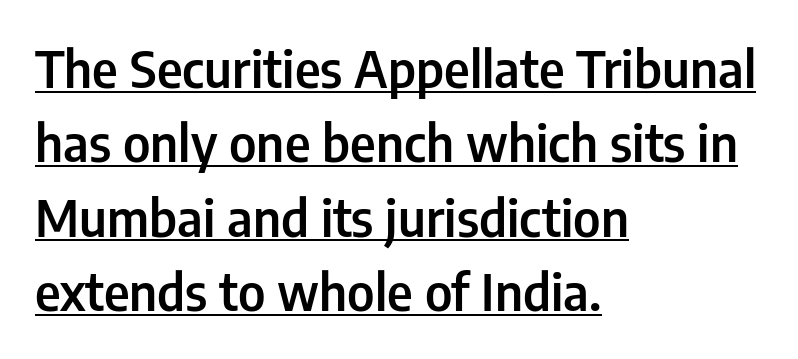
{"serif": "no", "italic": "no", "bold": "semi", "weight": "semibold", "width": "condensed", "stroke_contrast": "low", "x_height": "medium", "monospaced": "no", "underline": "yes", "align": "left", "line_spacing": "normal", "line_spacing_ratio": 1.46, "letter_spacing": "normal", "letter_spacing_em": 0.0, "glyph_px": 51}
